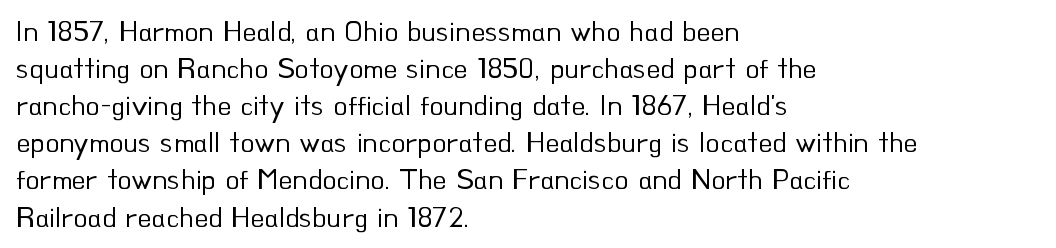
The image shows 29 px regular-weight sans-serif type, upright; set left-aligned, normal line spacing (1.28x), normal letter spacing, not underlined; low stroke contrast and a small x-height.
